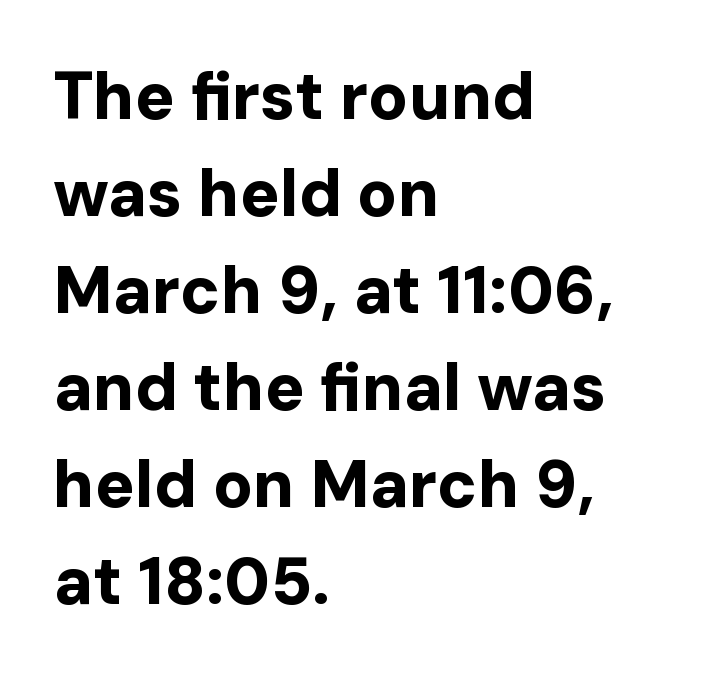
Q: Is the text bold? A: Yes.
Q: Is the text italic (slanted)? A: No, it is upright.
Q: Is the typeface a serif or a sans-serif typeface? A: Sans-serif.
Q: Is the text underlined? A: No.
Q: How is the paragraph aligned? A: Left-aligned.
Q: Is the spacing between letters normal or unusually wide? A: Normal.
Q: Is the spacing between lines tight, normal or loose? A: Normal.
Q: Width (condensed, normal, or wide)? A: Normal.
Q: Stroke contrast? A: Low.
Q: x-height? A: Medium.
Q: Monospaced? A: No.
